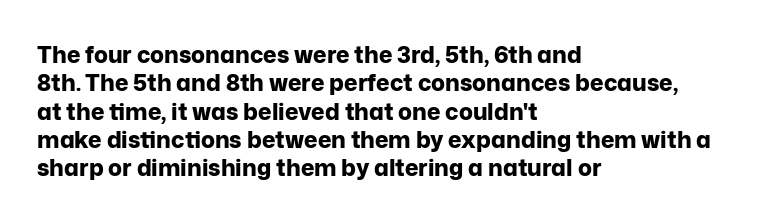
Plain, unruled lines of type. Heft: maximum for text — a bold. The tracking reads as untouched default to a designer's eye. Nope, not italic — everything's standing straight.
